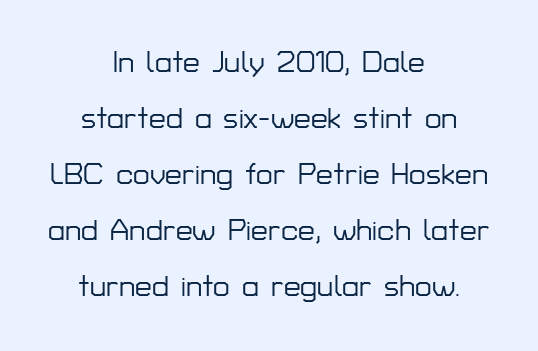
Q: Is the text italic (slanted)? A: No, it is upright.
Q: Is the typeface a serif or a sans-serif typeface? A: Sans-serif.
Q: Is the text underlined? A: No.
Q: How is the paragraph aligned? A: Centered.
Q: Is the spacing between letters normal or unusually wide? A: Normal.
Q: Width (condensed, normal, or wide)? A: Normal.
Q: Stroke contrast? A: Low.
Q: x-height? A: Medium.
Q: Monospaced? A: No.
